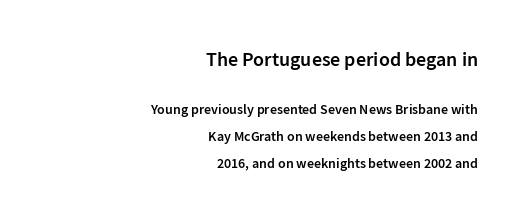
Is there much room between lines? Yes — plenty of vertical air separates them. In CSS terms this would be text-align: right. Just letters on the line, the space beneath them empty. The face used here appears at its bigger size in the upper chunk. Tracking here is standard; glyphs follow each other at the usual distance. Unlike italic type, these characters show no tilt at all.
